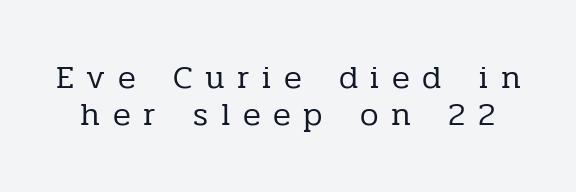
The image shows 33 px regular-weight serif type, upright; set tight line spacing (1.13x), unusually wide letter spacing (+0.38 em), not underlined; low stroke contrast and a medium x-height.
